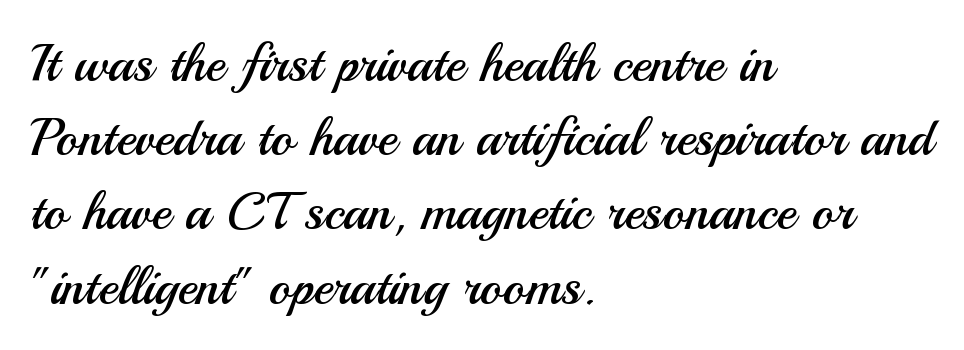
The image shows 53 px regular-weight sans-serif type; set left-aligned, normal line spacing (1.4x), normal letter spacing, not underlined; medium stroke contrast and a small x-height.
